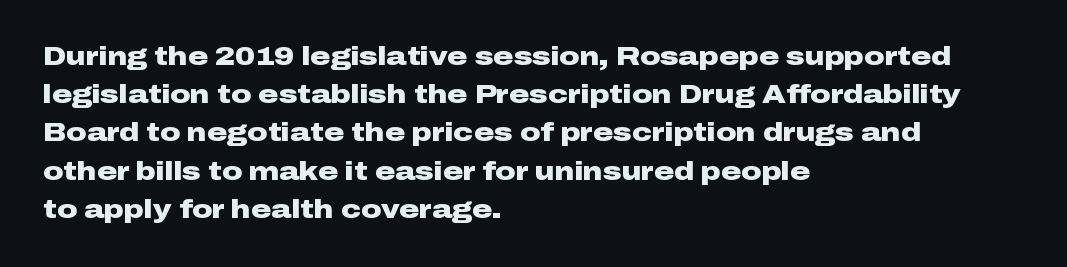
Lines of text with bare space underneath. Quick note: interline space is typical. The line texture is even and compact thanks to regular tracking. The letters stand straight up with perfectly vertical stems. I'd describe the lettering as bold — thick and assertive.
